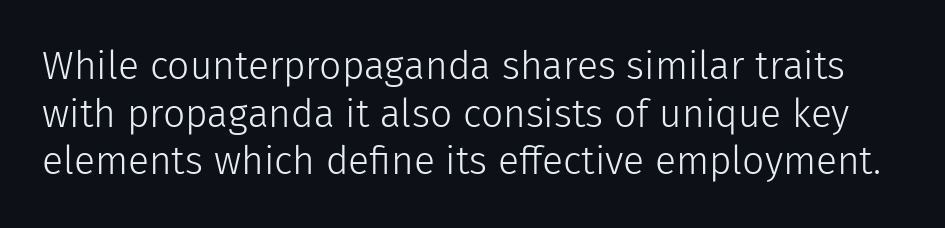
The image shows 39 px light sans-serif type, upright; set line spacing 1.22x, normal letter spacing, not underlined; low stroke contrast and a medium x-height.
